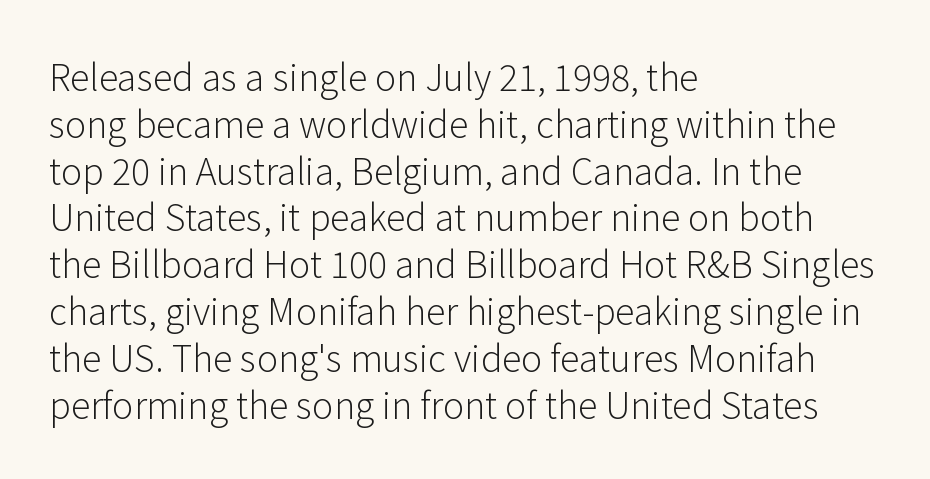
The line-height multiplier appears to be the usual default. The axis of the letterforms is exactly vertical. Honestly, there is no underline to notice here at all. The face used here is rendered with its standard letterfit.
